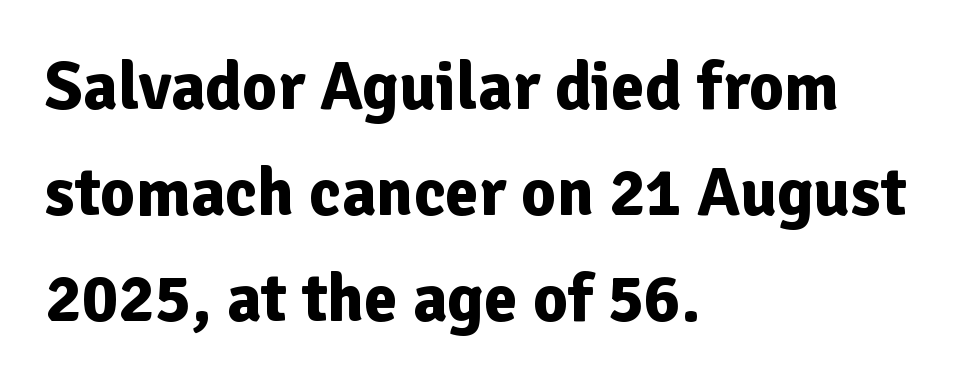
The image shows 68 px bold sans-serif type, upright; set left-aligned, normal line spacing (1.56x), normal letter spacing, not underlined; low stroke contrast and a medium x-height.
